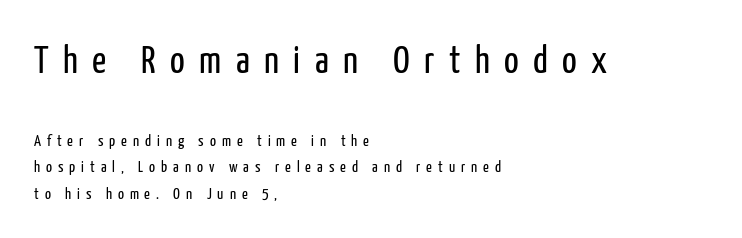
The image shows 39 px regular-weight, condensed sans-serif type, upright; set left-aligned, normal line spacing (1.66x), unusually wide letter spacing (+0.37 em), not underlined; the first (top) block is 2.44x larger; low stroke contrast and a medium x-height.
